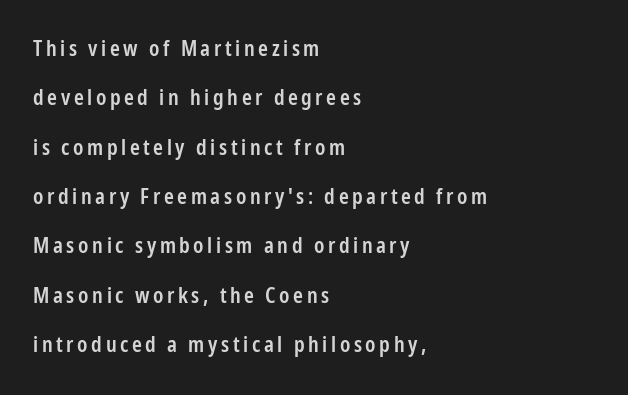
Short and long lines alike share a common starting point at left. Clear beneath every line of the passage. Semibold letterforms, between regular and bold. How would I describe the line gaps? Wide and relaxed.
